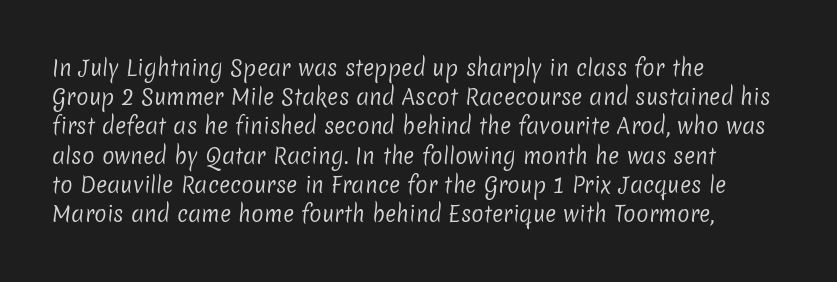
Students, note that the glyphs here touch the page at normal intervals. Horizontal bands of white between lines are of average thickness. Unbolded letterforms with no extra heft. The area under the type is left untouched. Typeset ragged right — the left edge is the straight one.
